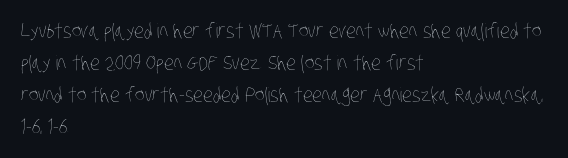
The image shows 20 px text type; set left-aligned, normal line spacing (1.6x), normal letter spacing, not underlined.
